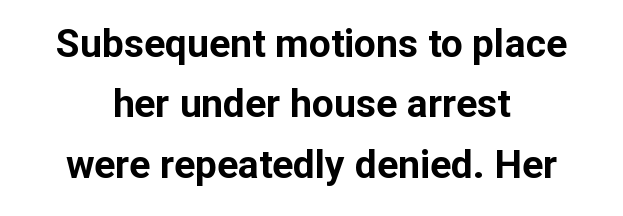
The image shows 39 px bold sans-serif type, upright; set centered, normal line spacing (1.55x), normal letter spacing, not underlined; low stroke contrast and a medium x-height.
